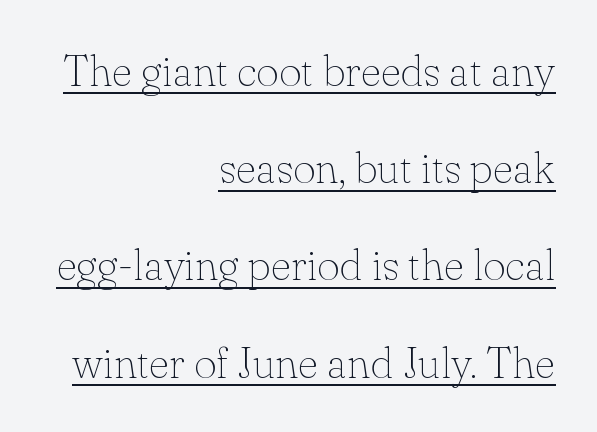
Q: Is the text bold? A: No.
Q: Is the text italic (slanted)? A: No, it is upright.
Q: Is the typeface a serif or a sans-serif typeface? A: Serif.
Q: Is the text underlined? A: Yes.
Q: How is the paragraph aligned? A: Right-aligned.
Q: Is the spacing between letters normal or unusually wide? A: Normal.
Q: Is the spacing between lines tight, normal or loose? A: Loose.
Q: Width (condensed, normal, or wide)? A: Normal.
Q: Stroke contrast? A: Low.
Q: x-height? A: Small.
Q: Monospaced? A: No.
